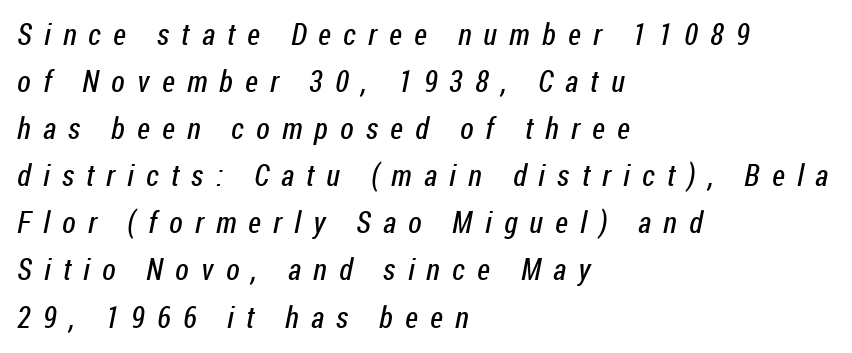
The image shows 30 px regular-weight, condensed sans-serif type; set left-aligned, normal line spacing (1.57x), unusually wide letter spacing (+0.41 em), not underlined; low stroke contrast and a medium x-height.
